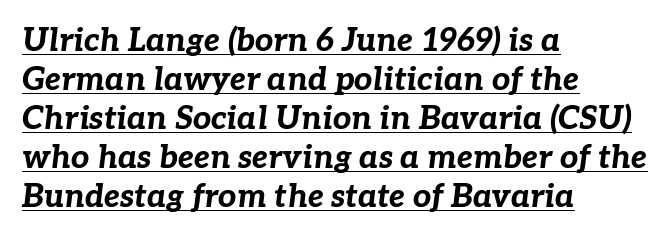
{"italic": "yes", "lean": "right", "slant_degrees": 7, "bold": "yes", "weight": "bold", "width": "normal", "stroke_contrast": "low", "x_height": "medium", "monospaced": "no", "underline": "yes", "align": "left", "line_spacing_ratio": 1.22, "letter_spacing": "normal", "letter_spacing_em": 0.0, "glyph_px": 32}
